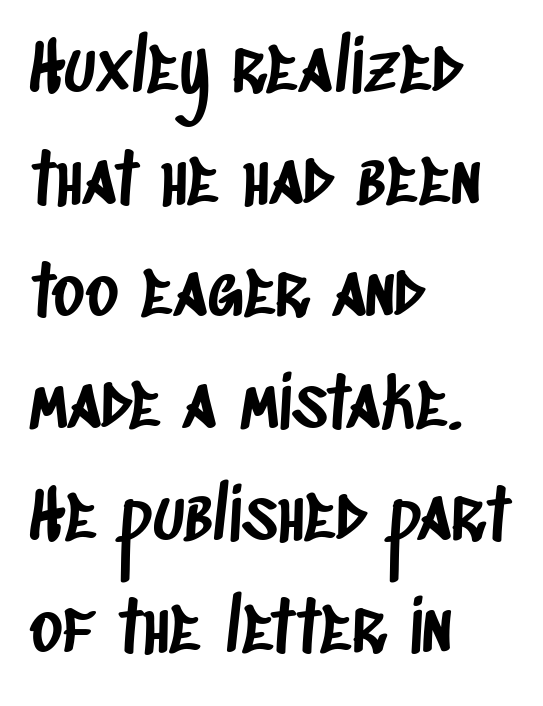
Q: Is the typeface a serif or a sans-serif typeface? A: Sans-serif.
Q: Is the text underlined? A: No.
Q: How is the paragraph aligned? A: Left-aligned.
Q: Is the spacing between letters normal or unusually wide? A: Normal.
Q: Is the spacing between lines tight, normal or loose? A: Normal.
Q: Width (condensed, normal, or wide)? A: Condensed.
Q: Stroke contrast? A: Low.
Q: x-height? A: Large.
Q: Monospaced? A: No.
